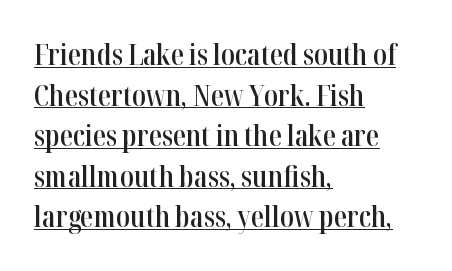
The rendering uses natural spacing where letterforms have individual widths. Font category for this specimen: serif. Caption: lettering with a line underneath. Summary of weight: moderately heavy, a semibold. Tall strokes in this sample are plumb rather than angled.
